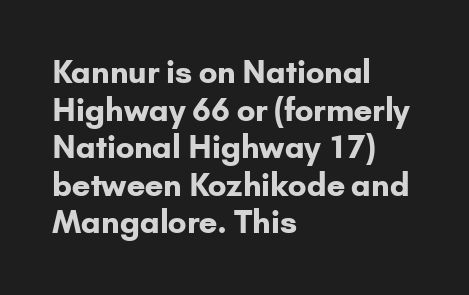
A clean baseline with only descenders dipping below it. Heavy-handed strokes throughout: this text is bold. The font's upright variant was chosen for this text. A student would call this left alignment; a typographer would say flush left, rag right. I'd call this a sans setting — the letters go barefoot. Here the designer chose a conventional face with non-uniform glyph widths.
